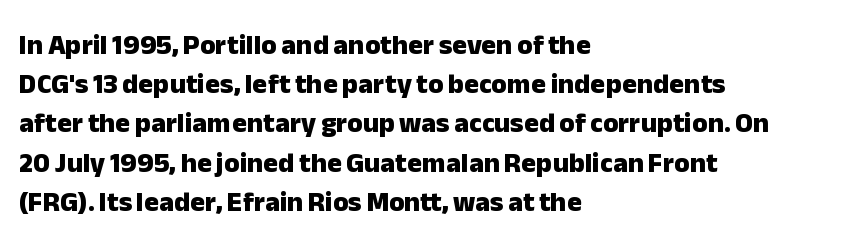
The image shows 28 px heavy sans-serif type, upright; set left-aligned, normal line spacing (1.4x), normal letter spacing, not underlined; low stroke contrast and a medium x-height.
